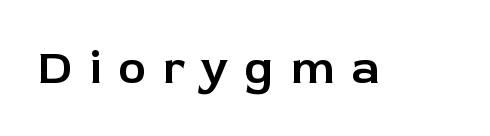
The image shows 47 px sans-serif type, upright; set unusually wide letter spacing (+0.36 em), not underlined; low stroke contrast and a medium x-height.
